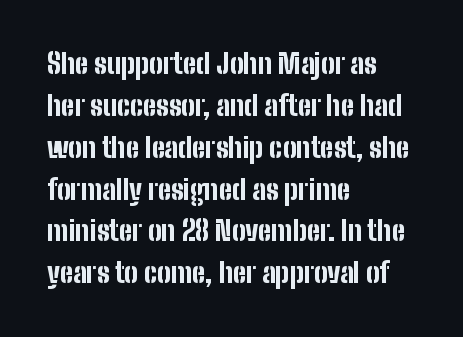
The image shows 27 px bold type, upright; set left-aligned, normal line spacing (1.55x), normal letter spacing, not underlined.
